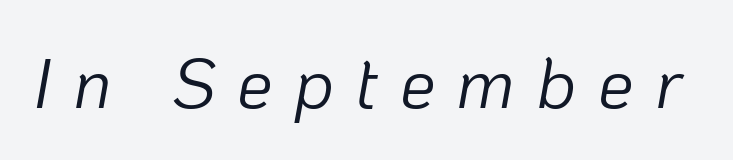
The passage shown is typed in a proportional face where columns would drift. The letters are slanted; this is an italic face. Check the space under the baseline: it is left empty. The face looks like a standard text weight, possibly lighter. Each word looks stretched out because of the extra space between its letters.
